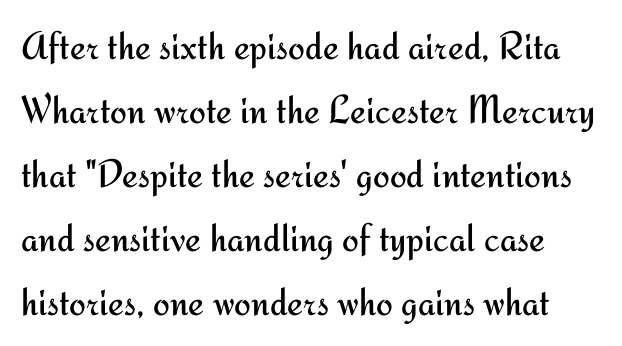
The image shows 40 px regular-weight sans-serif type, upright; set normal line spacing (1.6x), normal letter spacing, not underlined; medium stroke contrast and a small x-height.
